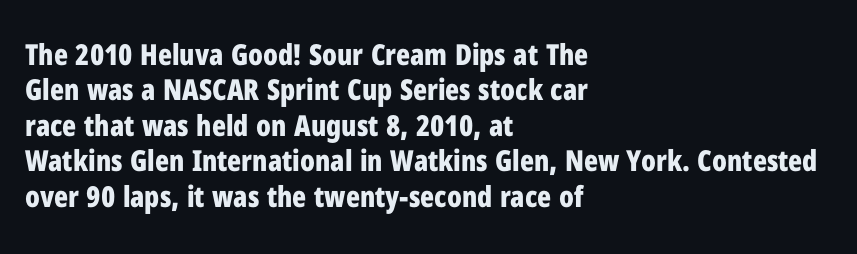
{"serif": "no", "italic": "no", "bold": "yes", "weight": "bold", "width": "condensed", "stroke_contrast": "low", "x_height": "medium", "monospaced": "no", "underline": "no", "align": "left", "line_spacing_ratio": 1.22, "letter_spacing": "normal", "letter_spacing_em": 0.0, "glyph_px": 29}
